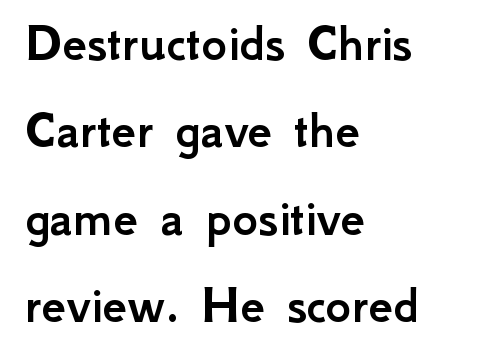
Q: Is the text italic (slanted)? A: No, it is upright.
Q: Is the typeface a serif or a sans-serif typeface? A: Sans-serif.
Q: Is the text underlined? A: No.
Q: How is the paragraph aligned? A: Left-aligned.
Q: Is the spacing between letters normal or unusually wide? A: Normal.
Q: Is the spacing between lines tight, normal or loose? A: Normal.
Q: Width (condensed, normal, or wide)? A: Normal.
Q: Stroke contrast? A: Low.
Q: x-height? A: Small.
Q: Monospaced? A: No.
